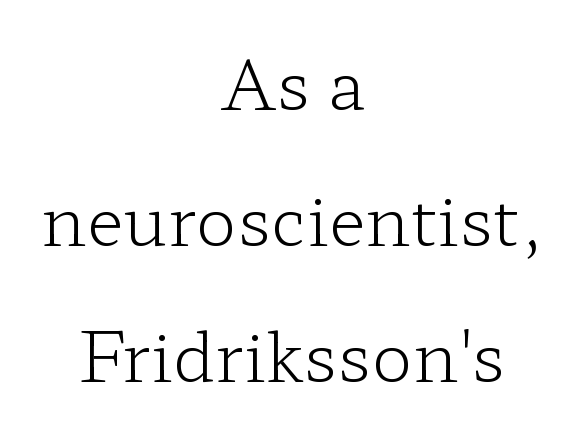
Is this a fixed-width face? No — the glyphs have proportional, varying widths. The glyphs in this specimen are seriffed. Typeset on center — no edge is straight. No extra tracking has been applied to these lines. The typography opts for an upright posture over an oblique one.
